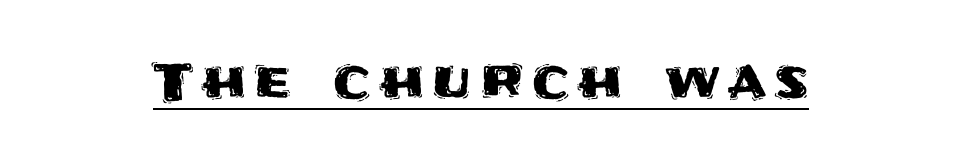
Q: Is the text italic (slanted)? A: No, it is upright.
Q: Is the typeface a serif or a sans-serif typeface? A: Sans-serif.
Q: Is the text underlined? A: Yes.
Q: Width (condensed, normal, or wide)? A: Normal.
Q: Stroke contrast? A: Medium.
Q: x-height? A: Large.
Q: Monospaced? A: No.
